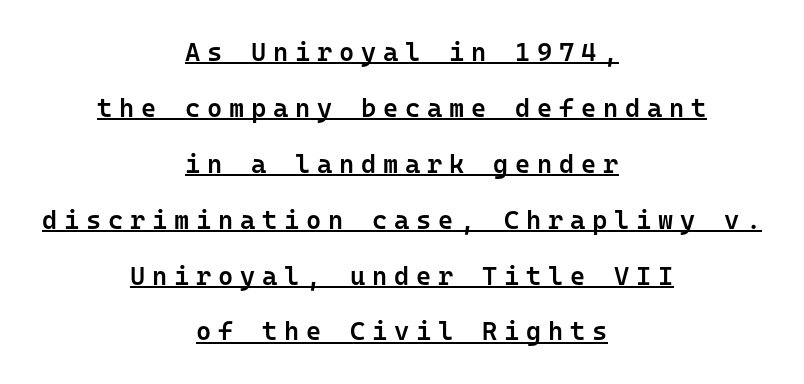
{"italic": "no", "bold": "semi", "underline": "yes", "align": "center", "line_spacing": "loose", "line_spacing_ratio": 2.15, "letter_spacing": "wide", "letter_spacing_em": 0.26, "glyph_px": 26}
